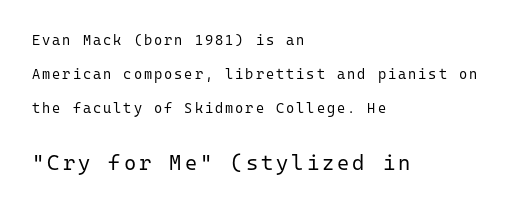
The image shows 21 px text type, upright; set left-aligned, loose line spacing (2.42x), not underlined; the second (bottom) block is 1.5x larger.
